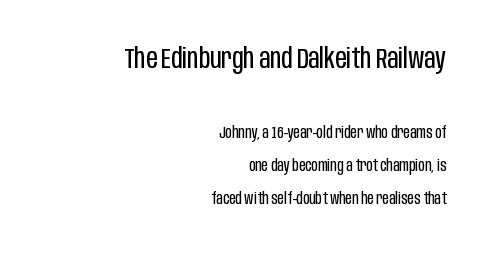
{"serif": "no", "italic": "no", "bold": "no", "weight": "regular", "width": "condensed", "stroke_contrast": "low", "x_height": "large", "monospaced": "no", "underline": "no", "align": "right", "line_spacing": "loose", "line_spacing_ratio": 2.06, "letter_spacing": "normal", "letter_spacing_em": 0.0, "larger_block": "first", "size_ratio": 1.75, "glyph_px": 28}
